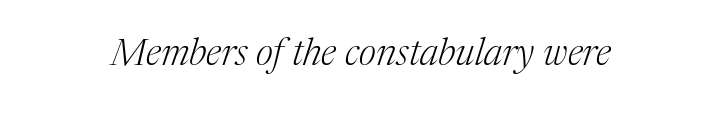
{"serif": "yes", "italic": "yes", "lean": "right", "slant_degrees": 17, "bold": "no", "weight": "light", "width": "normal", "stroke_contrast": "medium", "x_height": "medium", "monospaced": "no", "underline": "no", "letter_spacing": "normal", "letter_spacing_em": 0.0, "glyph_px": 38}
